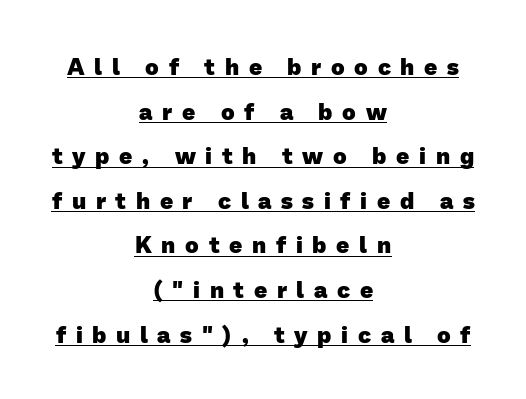
{"bold": "yes", "underline": "yes", "align": "center", "line_spacing": "loose", "line_spacing_ratio": 1.94, "letter_spacing": "wide", "letter_spacing_em": 0.42, "glyph_px": 23}
